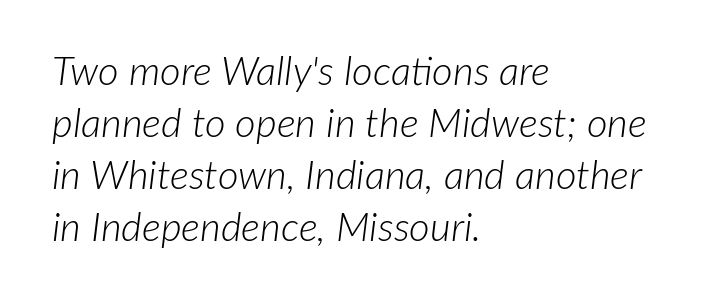
The image shows 40 px light type, italic (leaning right); set left-aligned, normal line spacing (1.3x), normal letter spacing, not underlined; low stroke contrast and a medium x-height.
